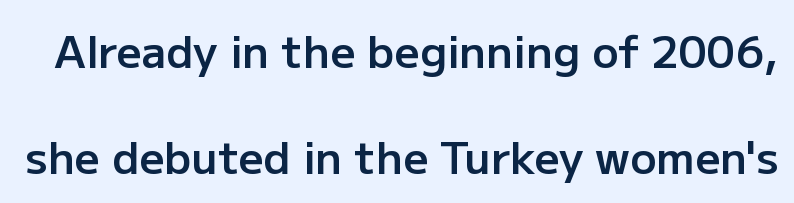
Q: Is the text bold? A: Semi-bold.
Q: Is the text italic (slanted)? A: No, it is upright.
Q: Is the typeface a serif or a sans-serif typeface? A: Sans-serif.
Q: Is the text underlined? A: No.
Q: Is the spacing between letters normal or unusually wide? A: Normal.
Q: Is the spacing between lines tight, normal or loose? A: Loose.
Q: Width (condensed, normal, or wide)? A: Normal.
Q: Stroke contrast? A: Low.
Q: x-height? A: Medium.
Q: Monospaced? A: No.
